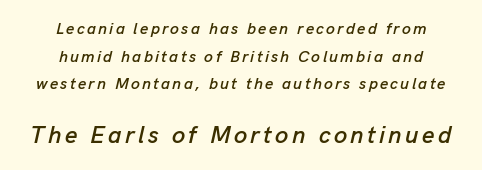
Q: Is the text italic (slanted)? A: Yes, it leans right by about 13 degrees.
Q: Is the text underlined? A: No.
Q: How is the paragraph aligned? A: Centered.
Q: Which block of text is set in a larger size, the first (top) or the second (bottom)? A: The second (bottom) one.
